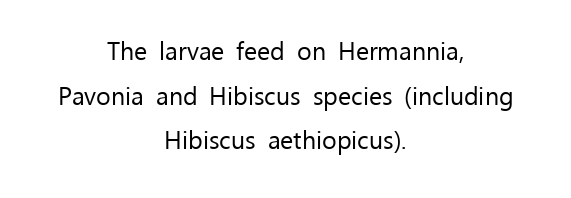
Q: Is the text bold? A: No.
Q: Is the text italic (slanted)? A: No, it is upright.
Q: Is the text underlined? A: No.
Q: How is the paragraph aligned? A: Centered.
Q: Is the spacing between letters normal or unusually wide? A: Normal.
